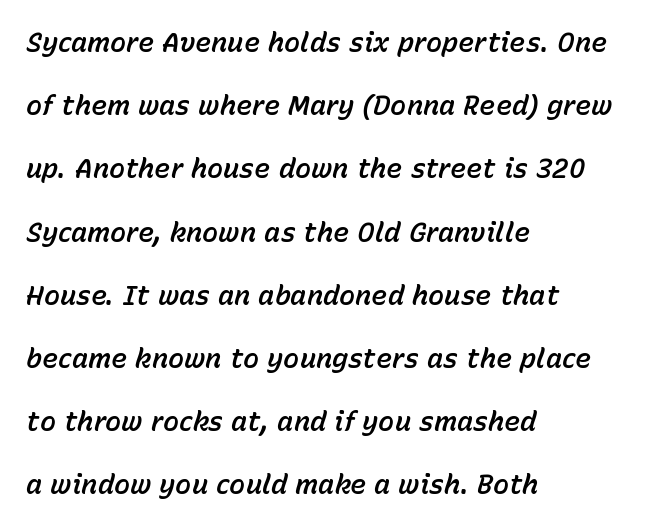
Q: Is the text italic (slanted)? A: Yes, it leans right by about 15 degrees.
Q: Is the text underlined? A: No.
Q: How is the paragraph aligned? A: Left-aligned.
Q: Is the spacing between letters normal or unusually wide? A: Normal.
Q: Is the spacing between lines tight, normal or loose? A: Loose.
